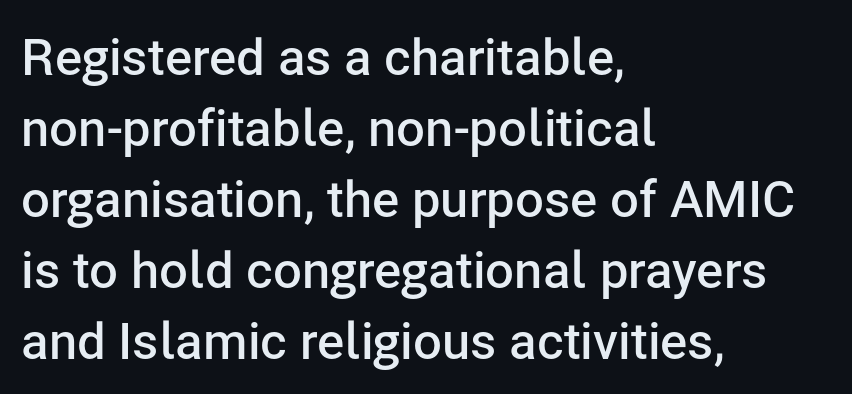
The image shows 51 px semibold sans-serif type, upright; set left-aligned, normal line spacing (1.39x), normal letter spacing, not underlined; low stroke contrast and a medium x-height.
